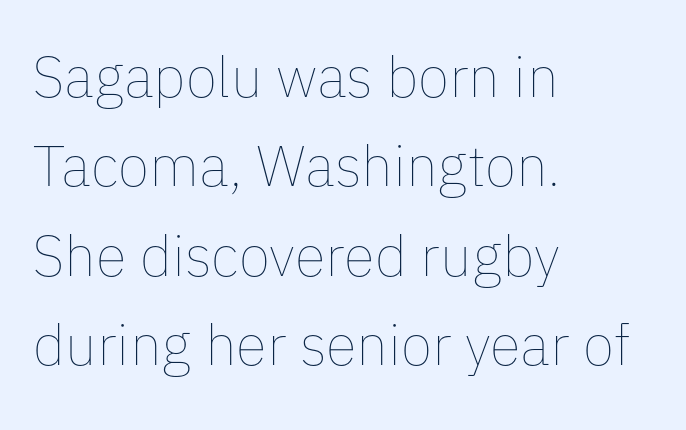
The image shows 57 px thin type, upright; set left-aligned, normal line spacing (1.57x), normal letter spacing, not underlined; low stroke contrast and a medium x-height.
